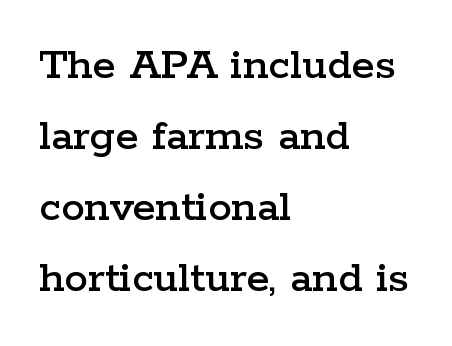
The image shows 47 px wide serif type, upright; set left-aligned, normal line spacing (1.51x), normal letter spacing, not underlined; low stroke contrast and a medium x-height.
